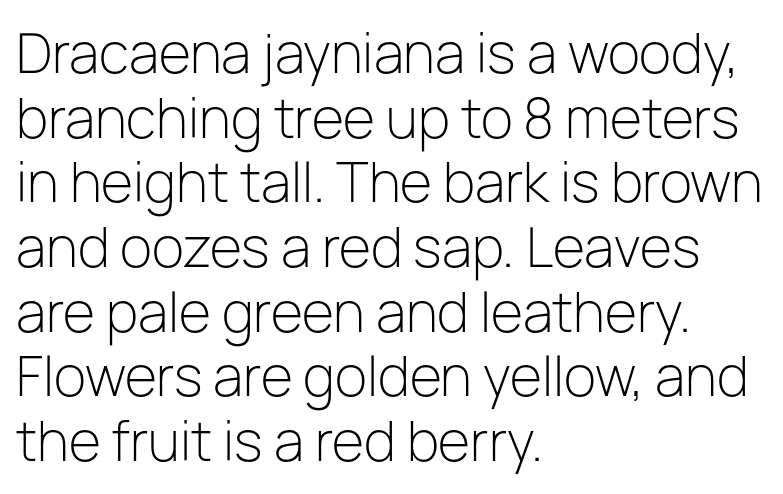
{"serif": "no", "italic": "no", "bold": "no", "weight": "light", "width": "normal", "stroke_contrast": "low", "x_height": "medium", "monospaced": "no", "underline": "no", "align": "left", "line_spacing_ratio": 1.22, "letter_spacing": "normal", "letter_spacing_em": 0.0, "glyph_px": 53}
